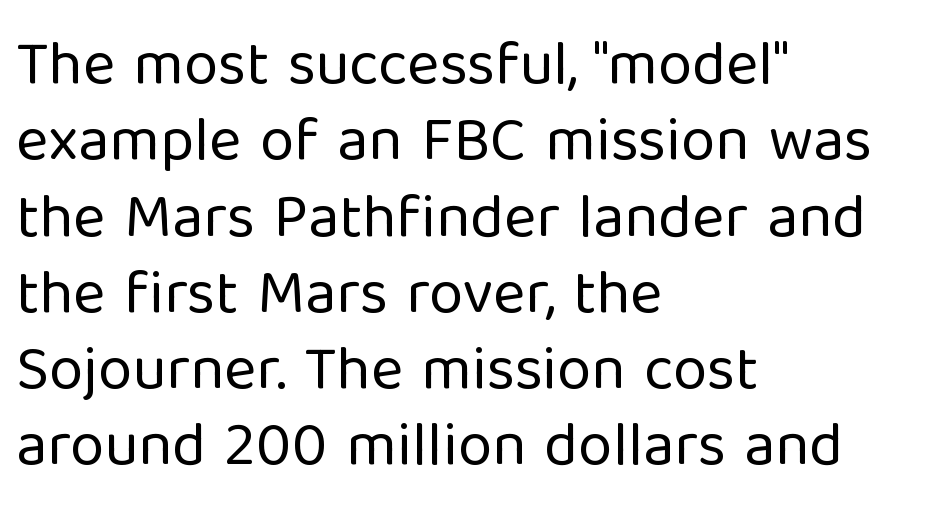
The image shows 62 px regular-weight sans-serif type, upright; set left-aligned, line spacing 1.23x, normal letter spacing, not underlined; low stroke contrast and a medium x-height.
